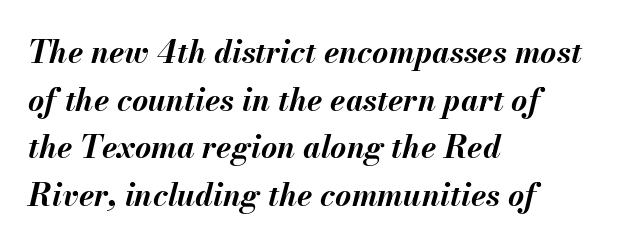
You can tell it's italic because the verticals aren't actually vertical. Lines of text with bare space underneath. Summary of weight: heavy, a full bold. These lines are set flush left with a ragged right edge.
